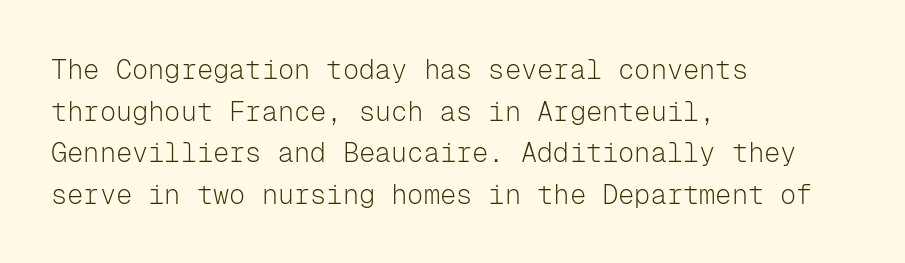
This sample uses an upright cut, with every glyph sitting square on the baseline. Lines of text with bare space underneath. The setting favours the left margin, as ordinary paragraphs usually do. Leading: standard. The typesetting does not lean heavy: it is not bold. You could call the tracking neutral — neither tight nor loose.
